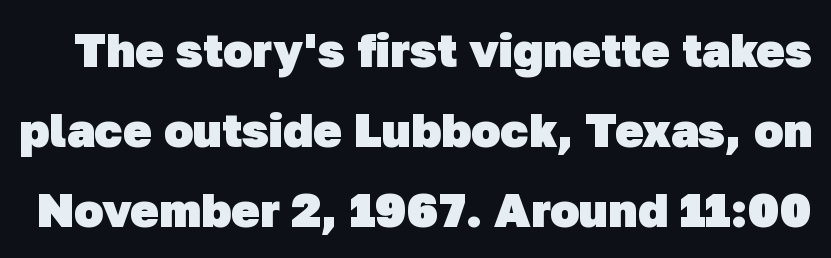
What's the leading like? Ordinary, nothing unusual. Strong, thick strokes mark this as bold type. These lines keep a tight, regular rhythm from letter to letter. Serifs: no, the terminals of the letterforms are clean. Note the varied advance widths — an 'i' is clearly narrower than an 'm'.
